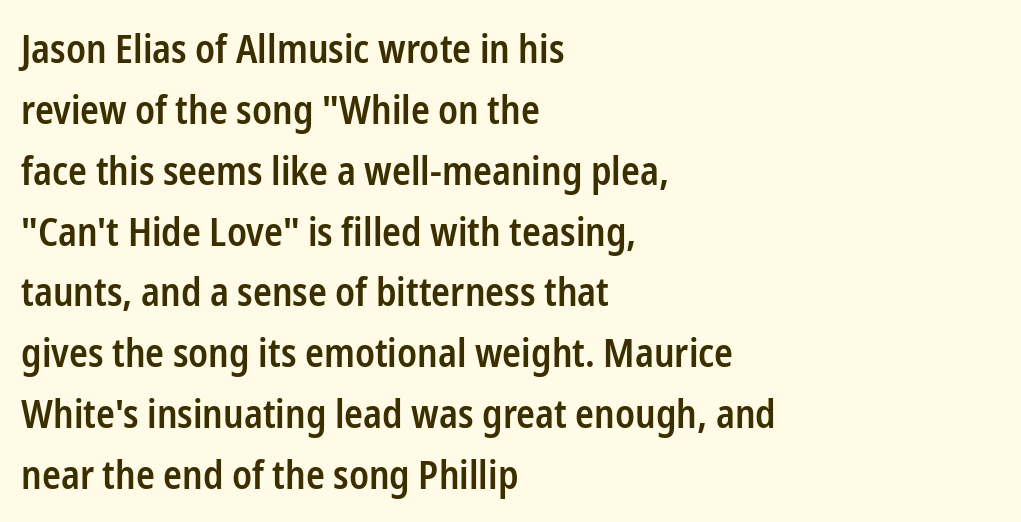
The image shows 39 px semibold, condensed sans-serif type, upright; set left-aligned, normal line spacing (1.56x), normal letter spacing, not underlined; low stroke contrast and a medium x-height.
